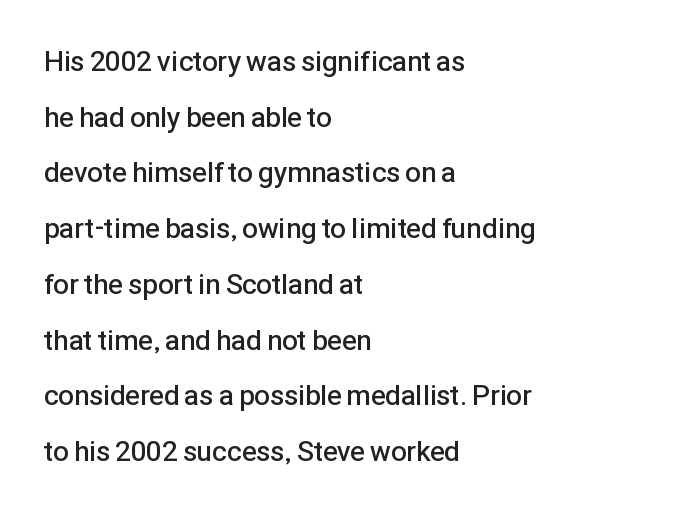
Q: Is the text bold? A: Semi-bold.
Q: Is the text italic (slanted)? A: No, it is upright.
Q: Is the typeface a serif or a sans-serif typeface? A: Sans-serif.
Q: Is the text underlined? A: No.
Q: How is the paragraph aligned? A: Left-aligned.
Q: Is the spacing between letters normal or unusually wide? A: Normal.
Q: Is the spacing between lines tight, normal or loose? A: Loose.
Q: Width (condensed, normal, or wide)? A: Normal.
Q: Stroke contrast? A: Low.
Q: x-height? A: Medium.
Q: Monospaced? A: No.
